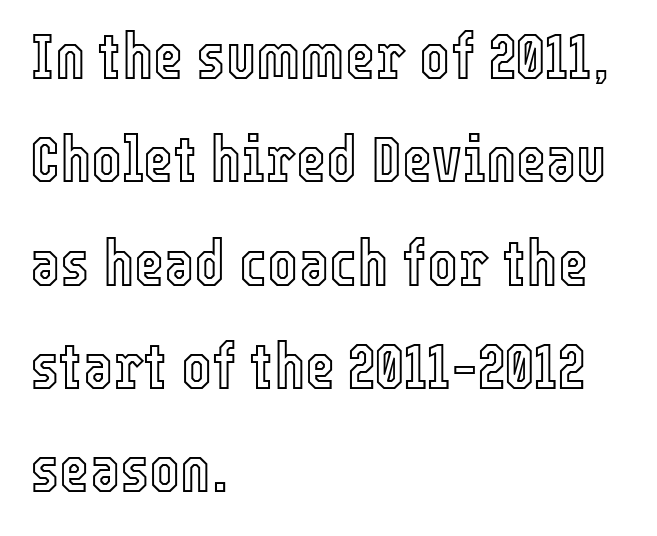
Q: Is the text italic (slanted)? A: No, it is upright.
Q: Is the text underlined? A: No.
Q: How is the paragraph aligned? A: Left-aligned.
Q: Is the spacing between letters normal or unusually wide? A: Normal.
Q: Is the spacing between lines tight, normal or loose? A: Normal.
Q: Width (condensed, normal, or wide)? A: Condensed.
Q: x-height? A: Medium.
Q: Monospaced? A: No.
